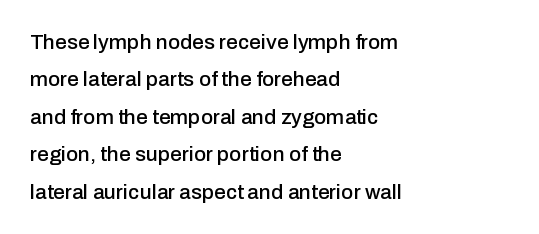
Q: Is the text italic (slanted)? A: No, it is upright.
Q: Is the text underlined? A: No.
Q: How is the paragraph aligned? A: Left-aligned.
Q: Is the spacing between letters normal or unusually wide? A: Normal.
